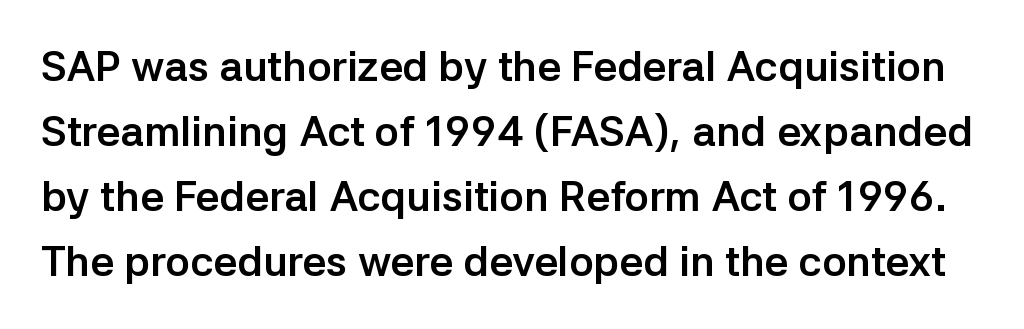
The image shows 42 px semibold sans-serif type, upright; set normal line spacing (1.55x), normal letter spacing, not underlined; low stroke contrast and a medium x-height.
